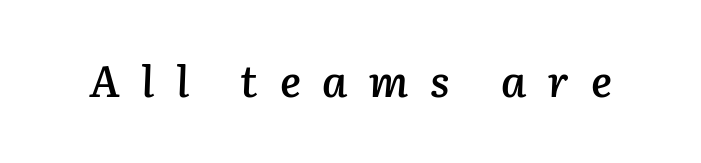
Stems and bowls a touch heavier than normal — semibold. The face used here is proportionally spaced, like ordinary book or web type. Honestly, there is no underline to notice here at all. Notice how the stems are inclined rather than vertical — that's the hallmark of italics. Inter-character spacing is expanded well beyond the font's built-in metrics.
